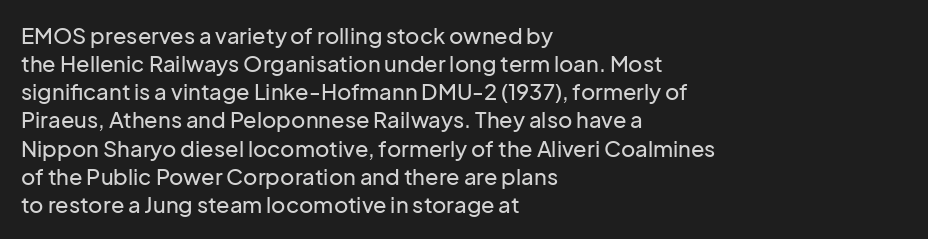
{"italic": "no", "underline": "no", "align": "left", "line_spacing": "normal", "line_spacing_ratio": 1.28, "letter_spacing": "normal", "letter_spacing_em": 0.0, "glyph_px": 22}
